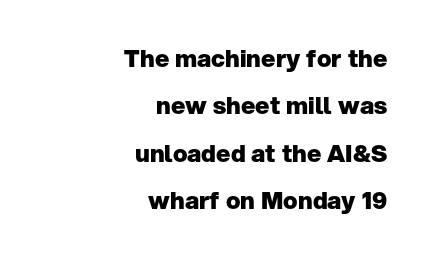
Line ends are locked; line starts wander. A great deal of white space separates one row of letters from the next. Emphasis by weight is at full strength: bold. Here the glyphs are tracked normally, forming tight word shapes. Every character sits straight up, as roman type does. The area under the type is left untouched.
